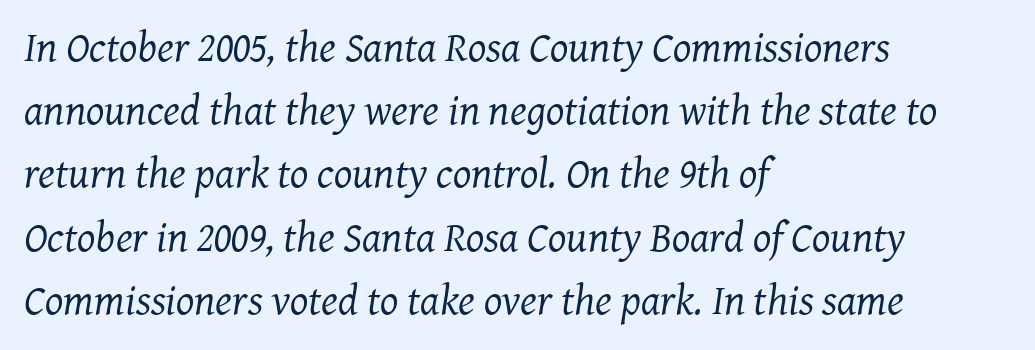
Q: Is the text bold? A: No.
Q: Is the text italic (slanted)? A: Yes, it leans right by about 7 degrees.
Q: Is the typeface a serif or a sans-serif typeface? A: Serif.
Q: Is the text underlined? A: No.
Q: How is the paragraph aligned? A: Left-aligned.
Q: Is the spacing between letters normal or unusually wide? A: Normal.
Q: Is the spacing between lines tight, normal or loose? A: Normal.
Q: Width (condensed, normal, or wide)? A: Normal.
Q: Stroke contrast? A: Medium.
Q: x-height? A: Medium.
Q: Monospaced? A: No.
